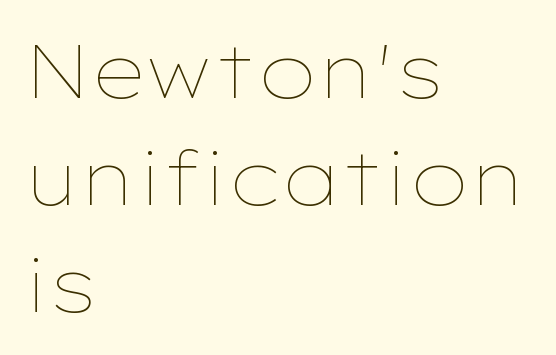
Q: Is the text bold? A: No.
Q: Is the text italic (slanted)? A: No, it is upright.
Q: Is the text underlined? A: No.
Q: How is the paragraph aligned? A: Left-aligned.
Q: Is the spacing between letters normal or unusually wide? A: Normal.
Q: Is the spacing between lines tight, normal or loose? A: Normal.
Q: Width (condensed, normal, or wide)? A: Wide.
Q: Stroke contrast? A: Low.
Q: x-height? A: Medium.
Q: Monospaced? A: No.
